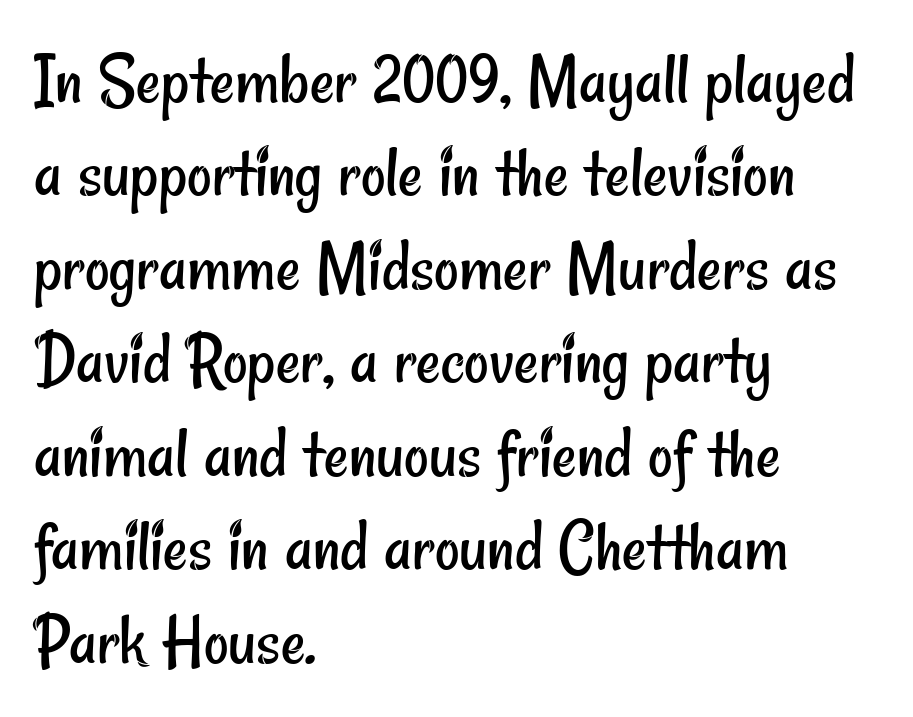
The image shows 76 px regular-weight, condensed sans-serif type; set left-aligned, line spacing 1.23x, normal letter spacing, not underlined; low stroke contrast and a small x-height.
